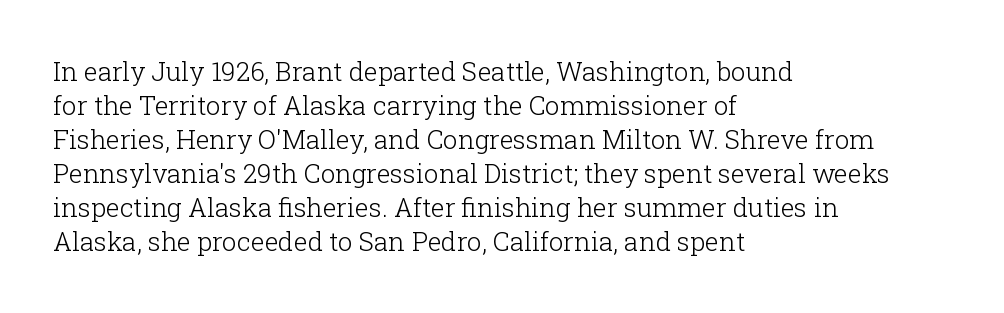
Q: Is the text bold? A: No.
Q: Is the text italic (slanted)? A: No, it is upright.
Q: Is the text underlined? A: No.
Q: How is the paragraph aligned? A: Left-aligned.
Q: Is the spacing between letters normal or unusually wide? A: Normal.
Q: Is the spacing between lines tight, normal or loose? A: Normal.
